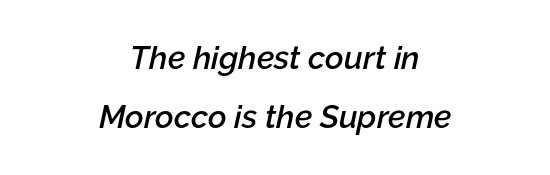
Summary of weight: moderately heavy, a semibold. This sample uses plain, unmodified letter spacing. Just letters on the line, the space beneath them empty. A centered setting, common on invitations and titles, is used for this passage. There's an unmistakable incline to the writing here. The rendering uses natural spacing where letterforms have individual widths.
